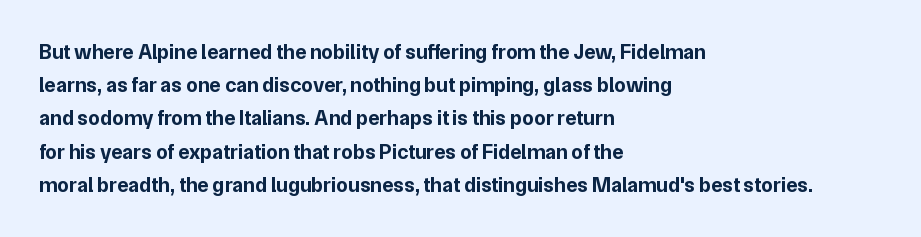
The font is running at its bold setting. Letters rest on an invisible, unmarked baseline. Students, note that the glyphs here touch the page at normal intervals. The rendering anchors every line to the left-hand side.
